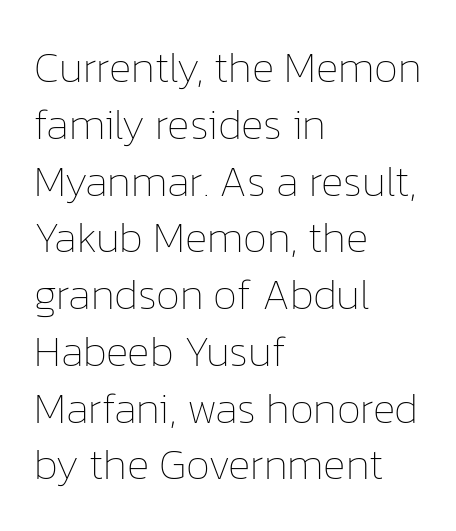
{"italic": "no", "bold": "no", "weight": "thin", "width": "normal", "stroke_contrast": "low", "x_height": "medium", "monospaced": "no", "underline": "no", "align": "left", "line_spacing": "normal", "line_spacing_ratio": 1.32, "letter_spacing": "normal", "letter_spacing_em": 0.0, "glyph_px": 43}
